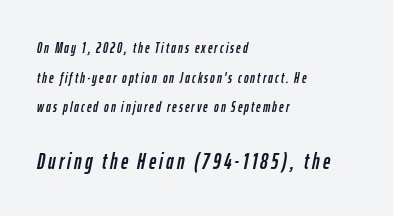
The whole block is typeset with a tilt. All the whitespace from short lines collects on the right. Glance below the letters and you will spot only blank space. The rendering uses a large line-height, opening up the rows. The designer gave the closing block more size than the opening block.
